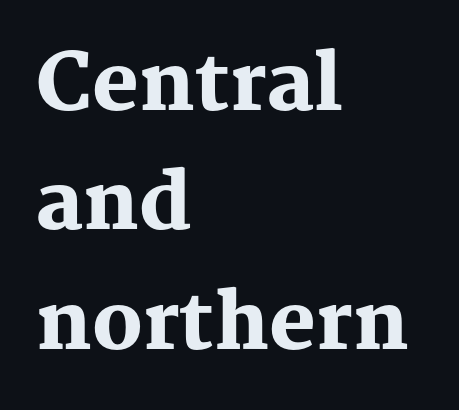
The image shows 78 px heavy serif type, upright; set left-aligned, normal line spacing (1.53x), normal letter spacing, not underlined; medium stroke contrast and a medium x-height.
